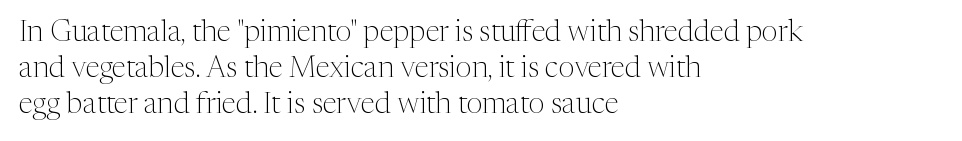
Q: Is the text bold? A: No.
Q: Is the text italic (slanted)? A: No, it is upright.
Q: Is the typeface a serif or a sans-serif typeface? A: Serif.
Q: Is the text underlined? A: No.
Q: How is the paragraph aligned? A: Left-aligned.
Q: Is the spacing between letters normal or unusually wide? A: Normal.
Q: Is the spacing between lines tight, normal or loose? A: Normal.
Q: Width (condensed, normal, or wide)? A: Normal.
Q: Stroke contrast? A: Medium.
Q: x-height? A: Medium.
Q: Monospaced? A: No.
